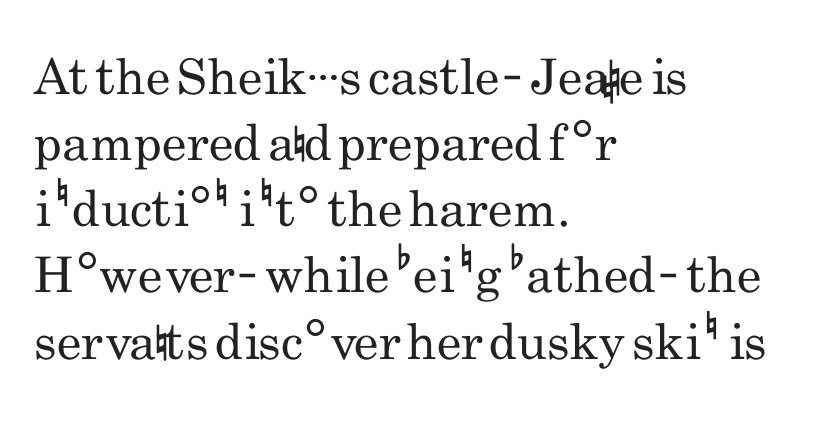
The image shows 49 px regular-weight, condensed sans-serif type, upright; set left-aligned, normal line spacing (1.35x), normal letter spacing, not underlined; low stroke contrast and a small x-height.
